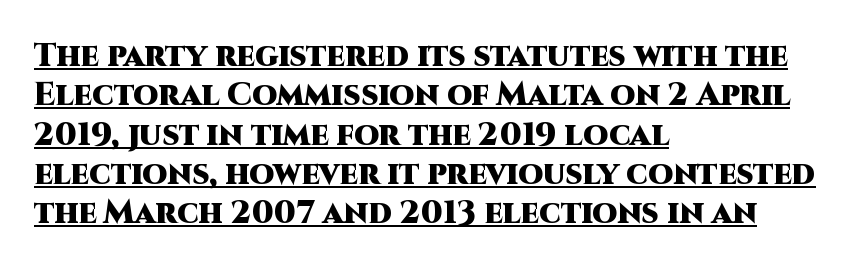
{"serif": "no", "italic": "no", "bold": "yes", "weight": "heavy", "width": "normal", "stroke_contrast": "high", "x_height": "large", "monospaced": "no", "underline": "yes", "align": "left", "line_spacing_ratio": 1.23, "letter_spacing": "normal", "letter_spacing_em": 0.0, "glyph_px": 32}
